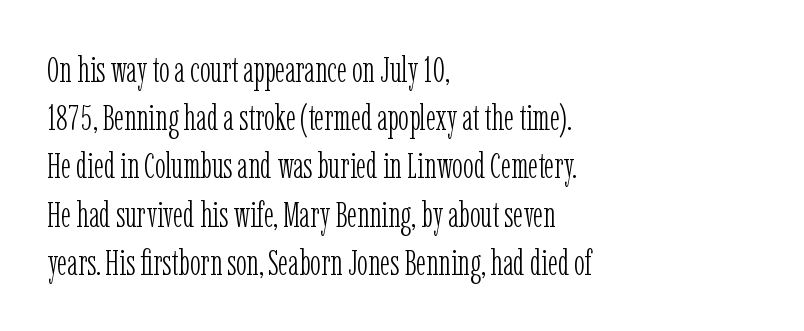
Q: Is the text bold? A: No.
Q: Is the text italic (slanted)? A: No, it is upright.
Q: Is the typeface a serif or a sans-serif typeface? A: Serif.
Q: Is the text underlined? A: No.
Q: How is the paragraph aligned? A: Left-aligned.
Q: Is the spacing between letters normal or unusually wide? A: Normal.
Q: Is the spacing between lines tight, normal or loose? A: Normal.
Q: Width (condensed, normal, or wide)? A: Condensed.
Q: Stroke contrast? A: Low.
Q: x-height? A: Medium.
Q: Monospaced? A: No.
